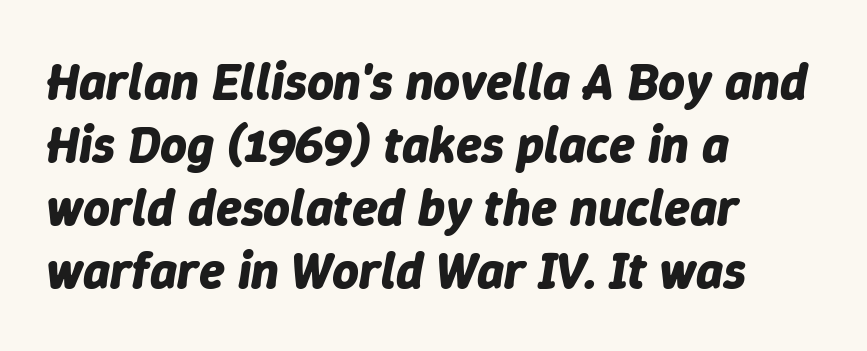
Q: Is the text bold? A: Yes.
Q: Is the text italic (slanted)? A: Yes, it leans right by about 9 degrees.
Q: Is the text underlined? A: No.
Q: How is the paragraph aligned? A: Left-aligned.
Q: Is the spacing between letters normal or unusually wide? A: Normal.
Q: Width (condensed, normal, or wide)? A: Normal.
Q: Stroke contrast? A: Low.
Q: x-height? A: Medium.
Q: Monospaced? A: No.
